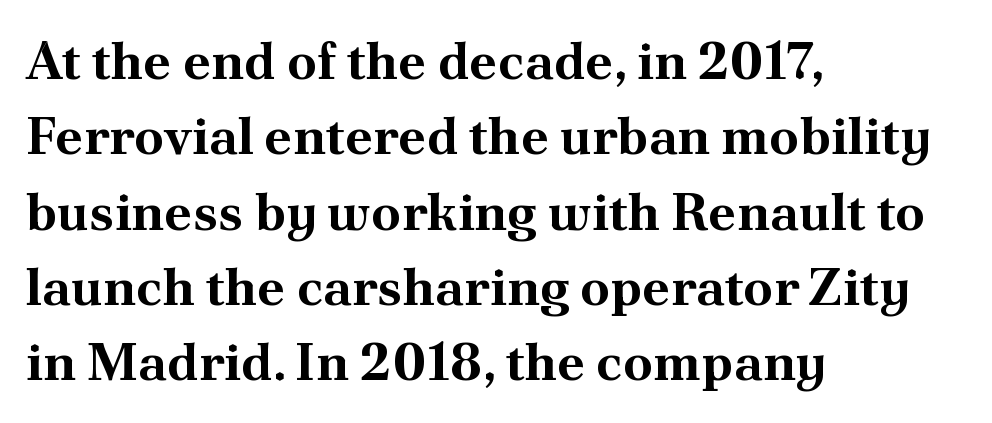
Pretty heavy lettering here — definitely bold. The paragraph has a hard left edge and a soft right edge. Normally led — the rows are evenly, conventionally spaced. Tracking here is standard; glyphs follow each other at the usual distance. Does the type have serifs? Yes, each stem ends in a small foot. The zone under the glyphs is completely vacant.
